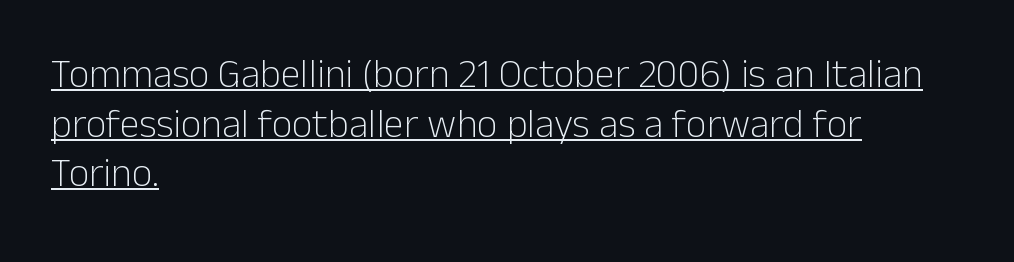
This rendering leaves character spacing at its baseline value. If you drew a ruler down the left edge, every line would touch it. Designer's note — italics off, roman on. Proportional: the letters do not fall into vertical columns.
